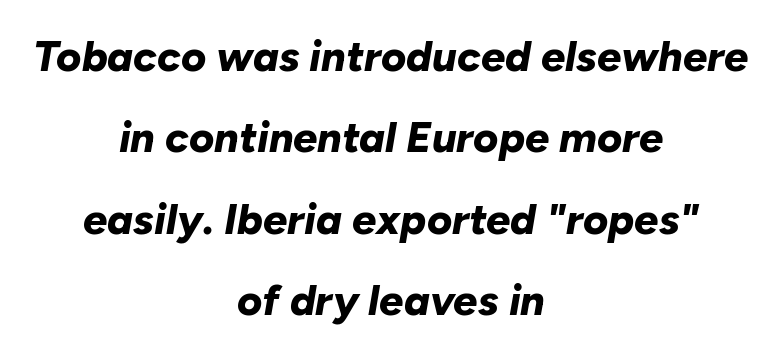
Q: Is the text bold? A: Yes.
Q: Is the text italic (slanted)? A: Yes, it leans right by about 10 degrees.
Q: Is the text underlined? A: No.
Q: How is the paragraph aligned? A: Centered.
Q: Is the spacing between letters normal or unusually wide? A: Normal.
Q: Width (condensed, normal, or wide)? A: Normal.
Q: Stroke contrast? A: Low.
Q: x-height? A: Medium.
Q: Monospaced? A: No.
